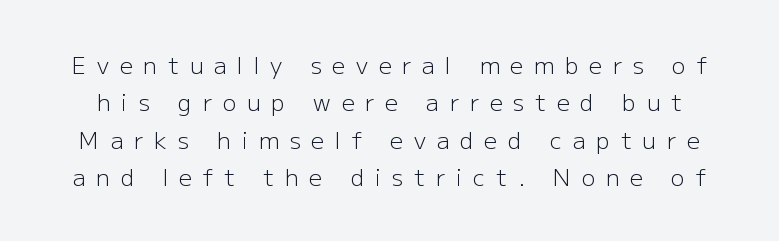
The image shows 23 px text type, upright; set normal line spacing (1.63x), unusually wide letter spacing (+0.47 em), not underlined.
